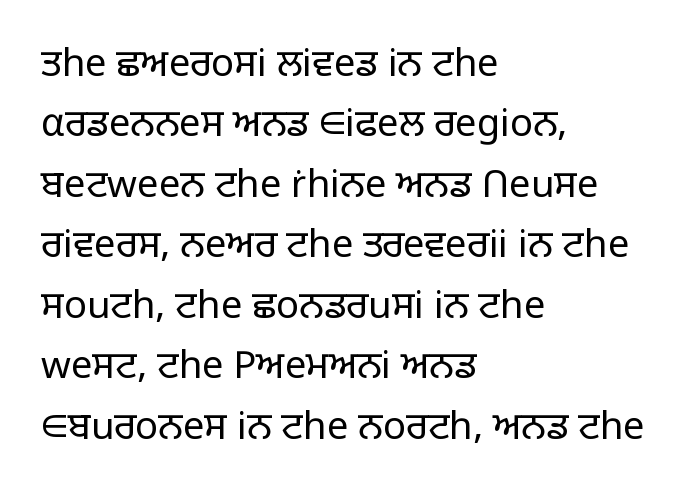
The image shows 38 px light sans-serif type, upright; set left-aligned, normal line spacing (1.59x), normal letter spacing, not underlined; low stroke contrast and a large x-height.
